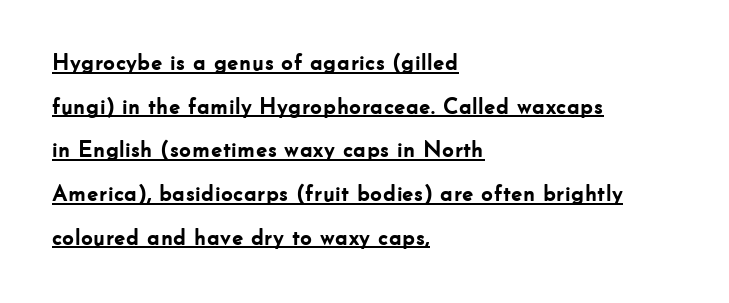
{"italic": "no", "bold": "yes", "underline": "yes", "align": "left", "line_spacing": "loose", "line_spacing_ratio": 1.9, "letter_spacing": "normal", "letter_spacing_em": 0.0, "glyph_px": 23}
